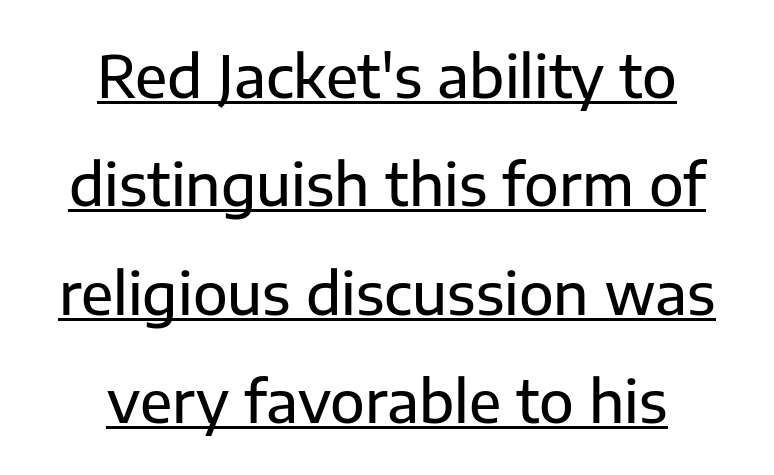
{"serif": "no", "italic": "no", "width": "normal", "stroke_contrast": "low", "x_height": "medium", "monospaced": "no", "underline": "yes", "align": "center", "line_spacing": "loose", "line_spacing_ratio": 1.9, "letter_spacing": "normal", "letter_spacing_em": 0.0, "glyph_px": 57}
